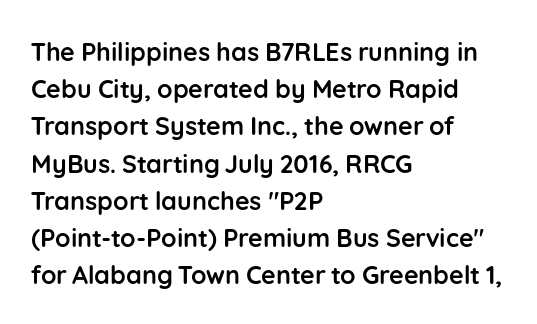
Italic: no, the glyphs are upright roman. Weight: bold. A typesetter would call this zero additional tracking. Does the copy run flush right? No — it runs flush left. In terms of leading, this rendering sits right in the middle. Quick note: underline off.
